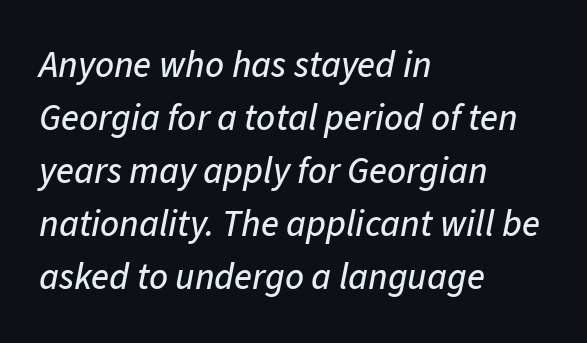
{"italic": "yes", "lean": "right", "slant_degrees": 11, "width": "normal", "stroke_contrast": "low", "x_height": "medium", "monospaced": "no", "underline": "no", "align": "left", "line_spacing": "normal", "line_spacing_ratio": 1.43, "letter_spacing": "normal", "letter_spacing_em": 0.0, "glyph_px": 37}
